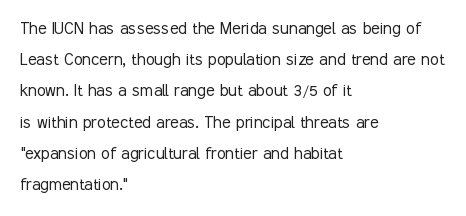
{"italic": "no", "bold": "no", "underline": "no", "align": "left", "line_spacing": "normal", "line_spacing_ratio": 1.56, "letter_spacing": "normal", "letter_spacing_em": 0.0, "glyph_px": 20}
